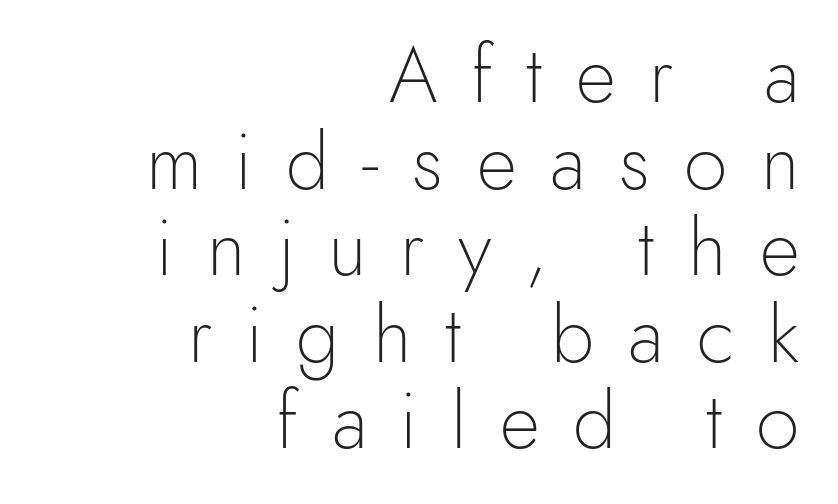
The image shows 78 px light sans-serif type, upright; set right-aligned, tight line spacing (1.11x), unusually wide letter spacing (+0.43 em), not underlined; a small x-height.
